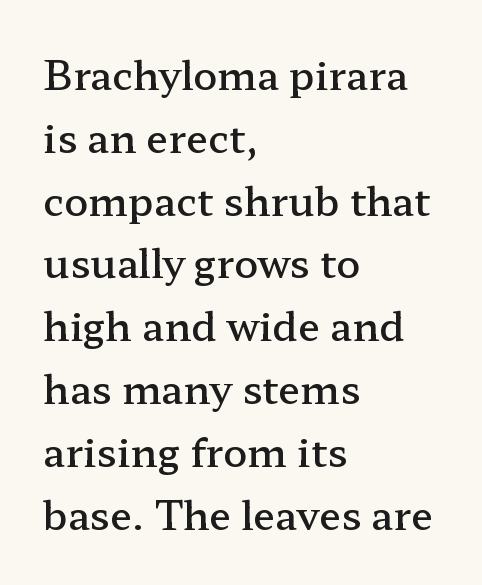
Underlining? Definitely not there. You could not count columns in this text — the font is proportionally spaced. Letterform terminals end in serifs throughout the passage. Rendered with straight, roman letterforms. Compared with typical paragraphs, the rows here are spaced about the same. One-word summary of the alignment: left.
